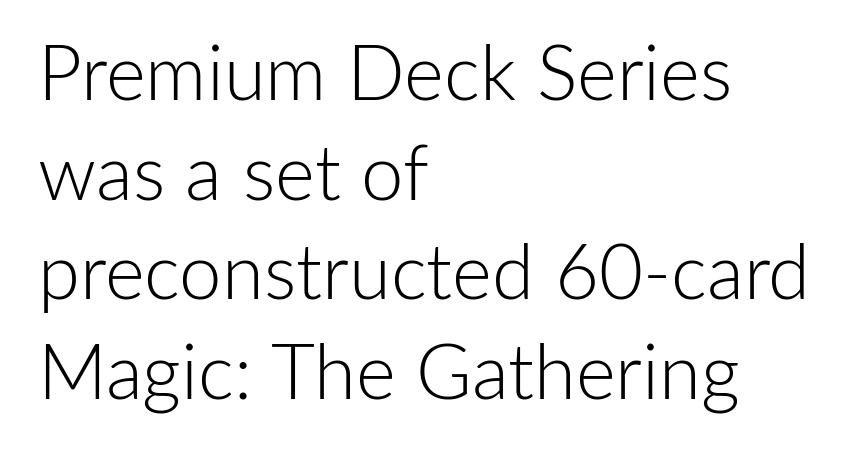
Q: Is the text bold? A: No.
Q: Is the text italic (slanted)? A: No, it is upright.
Q: Is the typeface a serif or a sans-serif typeface? A: Sans-serif.
Q: Is the text underlined? A: No.
Q: How is the paragraph aligned? A: Left-aligned.
Q: Is the spacing between letters normal or unusually wide? A: Normal.
Q: Is the spacing between lines tight, normal or loose? A: Normal.
Q: Width (condensed, normal, or wide)? A: Normal.
Q: Stroke contrast? A: Low.
Q: x-height? A: Medium.
Q: Monospaced? A: No.
